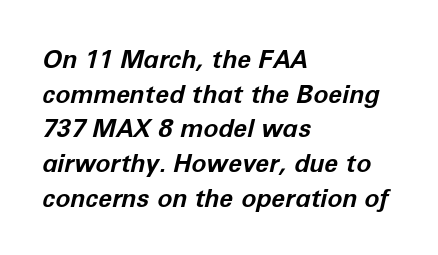
The axis of the letterforms is tilted away from vertical. In terms of letterspacing, this is plain default setting. Leading: standard. Is the block centered? No — it sits flush against the left margin. Has an underline been added? It has not.
